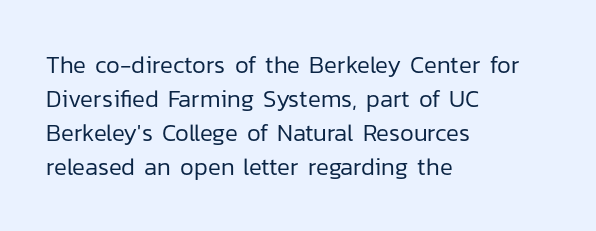
{"italic": "no", "bold": "no", "underline": "no", "align": "left", "line_spacing": "normal", "line_spacing_ratio": 1.41, "letter_spacing": "normal", "letter_spacing_em": 0.0, "glyph_px": 24}
